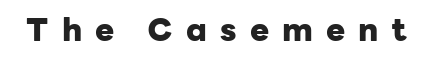
{"serif": "no", "italic": "no", "bold": "yes", "weight": "heavy", "width": "normal", "stroke_contrast": "low", "x_height": "medium", "monospaced": "no", "underline": "no", "letter_spacing": "wide", "letter_spacing_em": 0.41, "glyph_px": 32}
